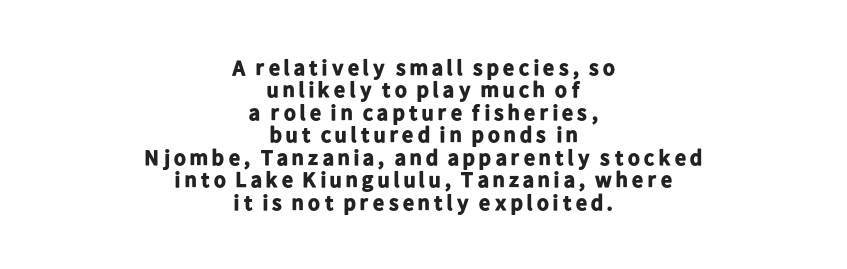
Bold? Absolutely — the strokes are thick and heavy. Italic: no, the glyphs are upright roman. Both edges are ragged and mirror each other, which tells us the setting is centered. Does the leading feel generous? Not at all — it's pinched.
